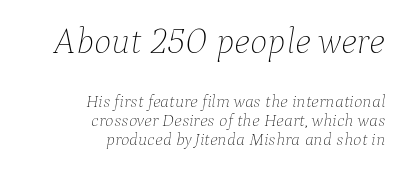
The image shows 37 px thin type, italic (leaning right); set right-aligned, tight line spacing (1.08x), normal letter spacing, not underlined; the first (top) block is 2.06x larger; low stroke contrast and a medium x-height.
